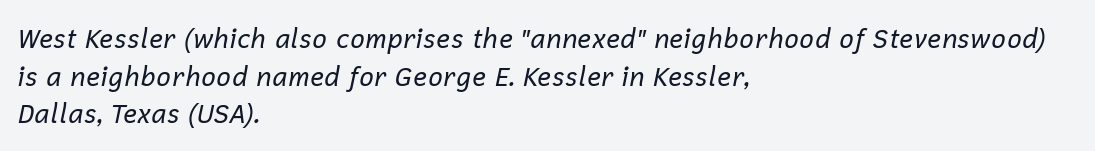
The image shows 26 px text type, italic (leaning right); set left-aligned, normal line spacing (1.45x), normal letter spacing, not underlined.
